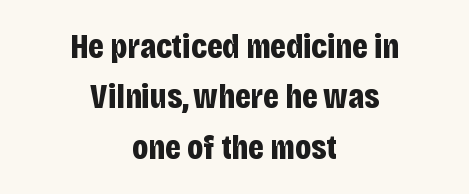
The image shows 35 px bold, condensed sans-serif type, upright; set centered, normal line spacing (1.44x), normal letter spacing, not underlined; low stroke contrast and a large x-height.
